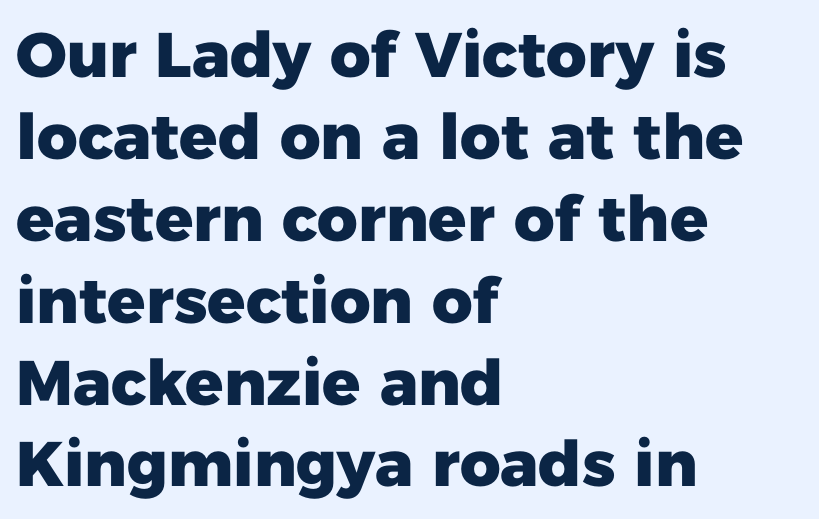
Q: Is the text bold? A: Yes.
Q: Is the text italic (slanted)? A: No, it is upright.
Q: Is the typeface a serif or a sans-serif typeface? A: Sans-serif.
Q: Is the text underlined? A: No.
Q: How is the paragraph aligned? A: Left-aligned.
Q: Is the spacing between letters normal or unusually wide? A: Normal.
Q: Is the spacing between lines tight, normal or loose? A: Normal.
Q: Width (condensed, normal, or wide)? A: Normal.
Q: Stroke contrast? A: Low.
Q: x-height? A: Medium.
Q: Monospaced? A: No.
